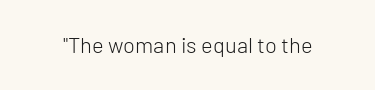
The space directly below the letters is spotless. Quick note: not italic, upright. The line texture is even and compact thanks to regular tracking. These glyphs show unthickened strokes, regular width or finer.
